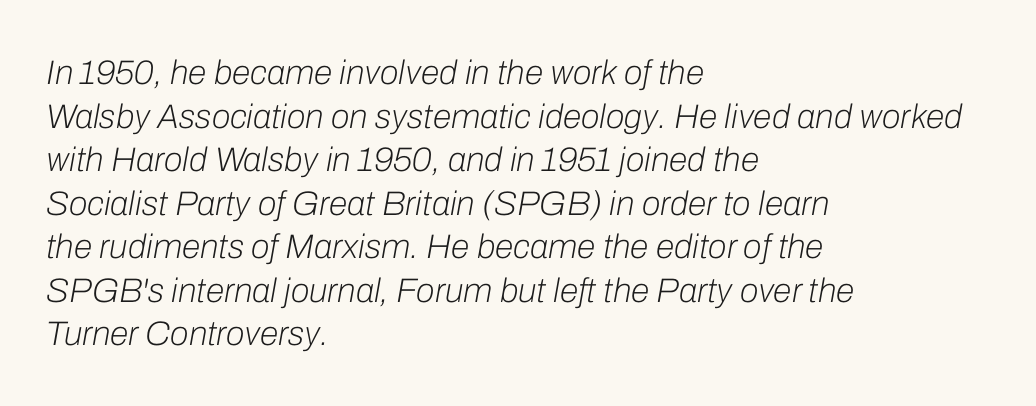
The image shows 34 px light type, italic (leaning right); set left-aligned, normal line spacing (1.28x), normal letter spacing, not underlined; low stroke contrast and a medium x-height.
